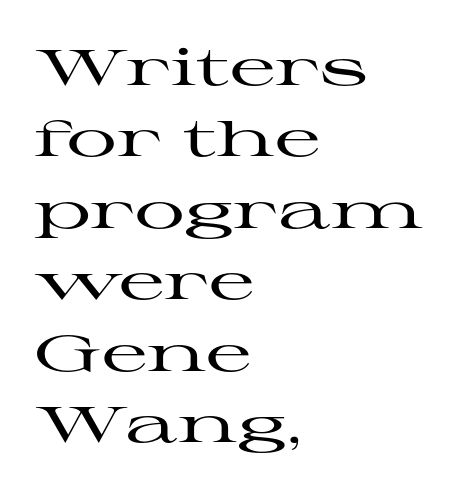
The image shows 50 px wide serif type, upright; set left-aligned, normal line spacing (1.43x), normal letter spacing, not underlined; high stroke contrast and a medium x-height.
